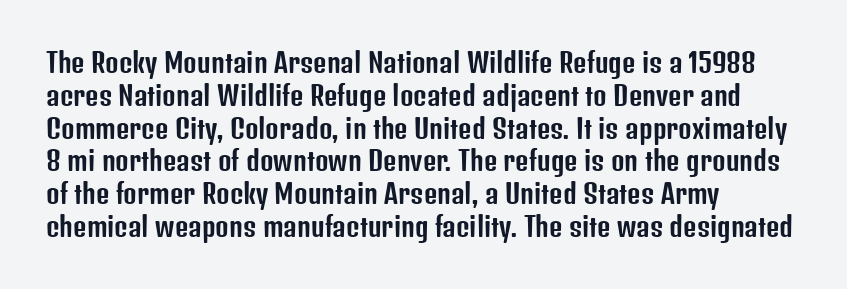
{"italic": "no", "underline": "no", "align": "left", "line_spacing": "normal", "line_spacing_ratio": 1.26, "letter_spacing": "normal", "letter_spacing_em": 0.0, "glyph_px": 26}
